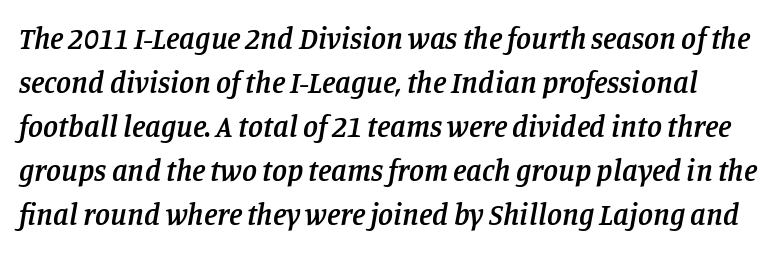
The image shows 30 px semibold serif type, italic (leaning right); set normal line spacing (1.47x), normal letter spacing, not underlined; low stroke contrast and a large x-height.
